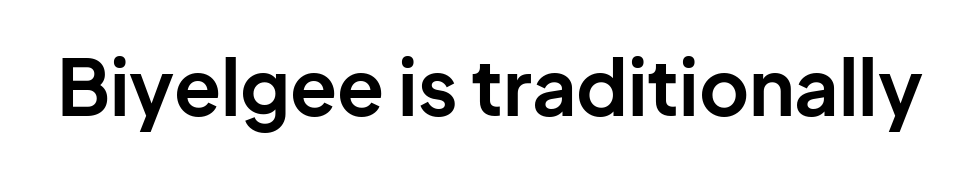
The tracking reads as untouched default to a designer's eye. The typeface chosen for these lines omits serifs. Looks like regular typesetting: each glyph gets only the width it needs. Set as a true bold cut, around the 700 mark.
